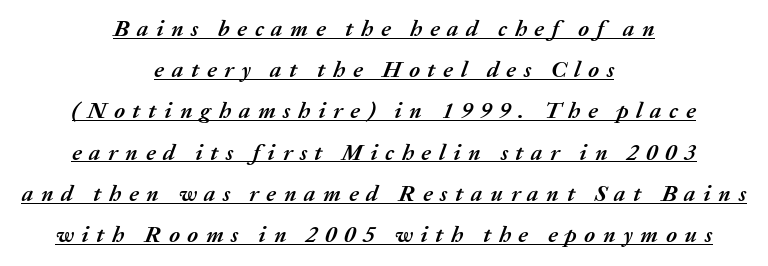
The image shows 23 px bold type, italic (leaning right); set centered, line spacing 1.79x, unusually wide letter spacing (+0.33 em), underlined.
